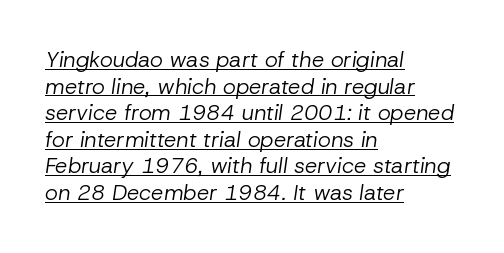
Q: Is the text bold? A: No.
Q: Is the text italic (slanted)? A: Yes, it leans right by about 8 degrees.
Q: Is the text underlined? A: Yes.
Q: How is the paragraph aligned? A: Left-aligned.
Q: Is the spacing between letters normal or unusually wide? A: Normal.
